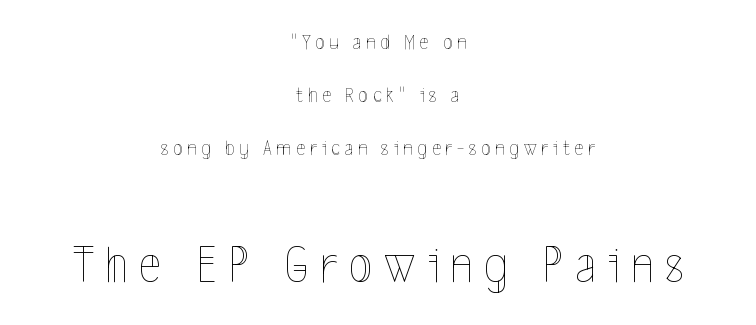
The image shows 54 px thin, condensed type, upright; set centered, loose line spacing (2.42x), unusually wide letter spacing (+0.21 em), not underlined; the second (bottom) block is 2.45x larger; a medium x-height.
